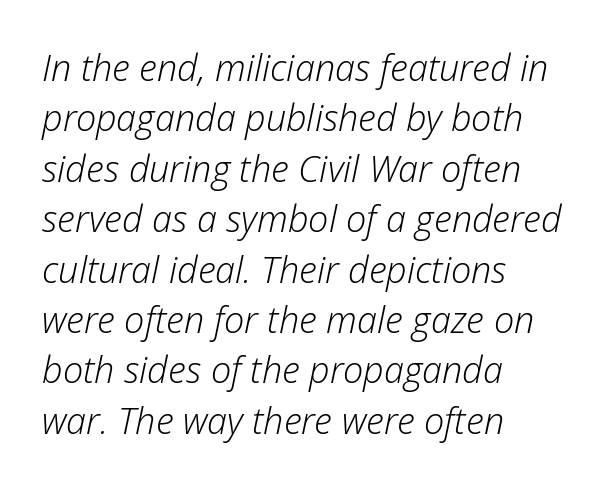
The image shows 36 px light type, italic (leaning right); set left-aligned, normal line spacing (1.4x), normal letter spacing, not underlined; low stroke contrast and a medium x-height.
